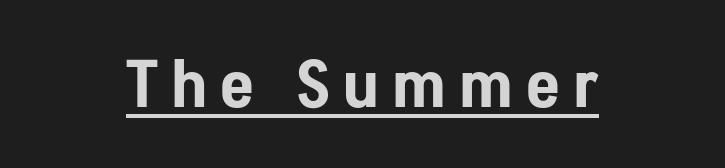
The image shows 66 px condensed sans-serif type, upright; set centered, unusually wide letter spacing (+0.23 em), underlined; low stroke contrast and a medium x-height.
